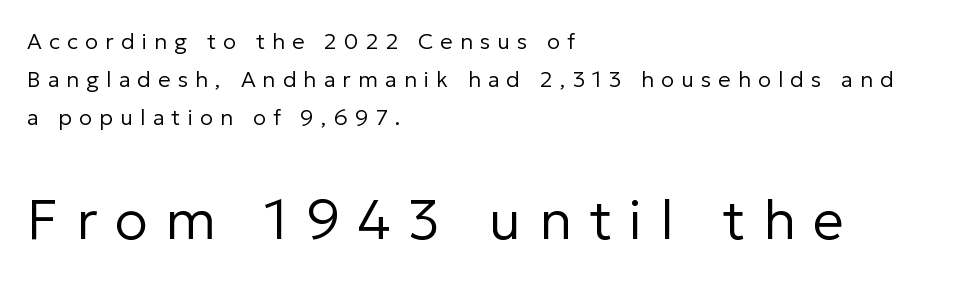
{"serif": "no", "italic": "no", "bold": "no", "weight": "regular", "width": "normal", "stroke_contrast": "low", "x_height": "medium", "monospaced": "no", "underline": "no", "align": "left", "line_spacing_ratio": 1.73, "letter_spacing": "wide", "letter_spacing_em": 0.32, "larger_block": "second", "size_ratio": 2.5, "glyph_px": 55}
